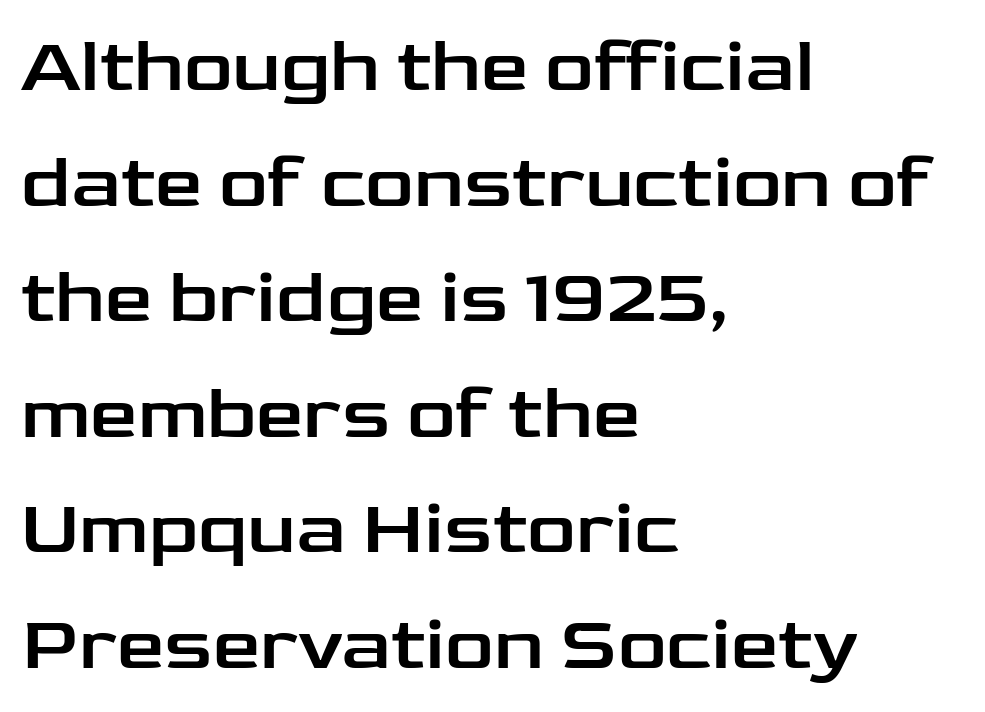
Characters remain perfectly vertical along every line. Compared with typical body copy, the letter spacing here is the same. Here the designer chose a conventional face with non-uniform glyph widths. How would I describe the line gaps? Plain and ordinary. Classification — sans serif.
